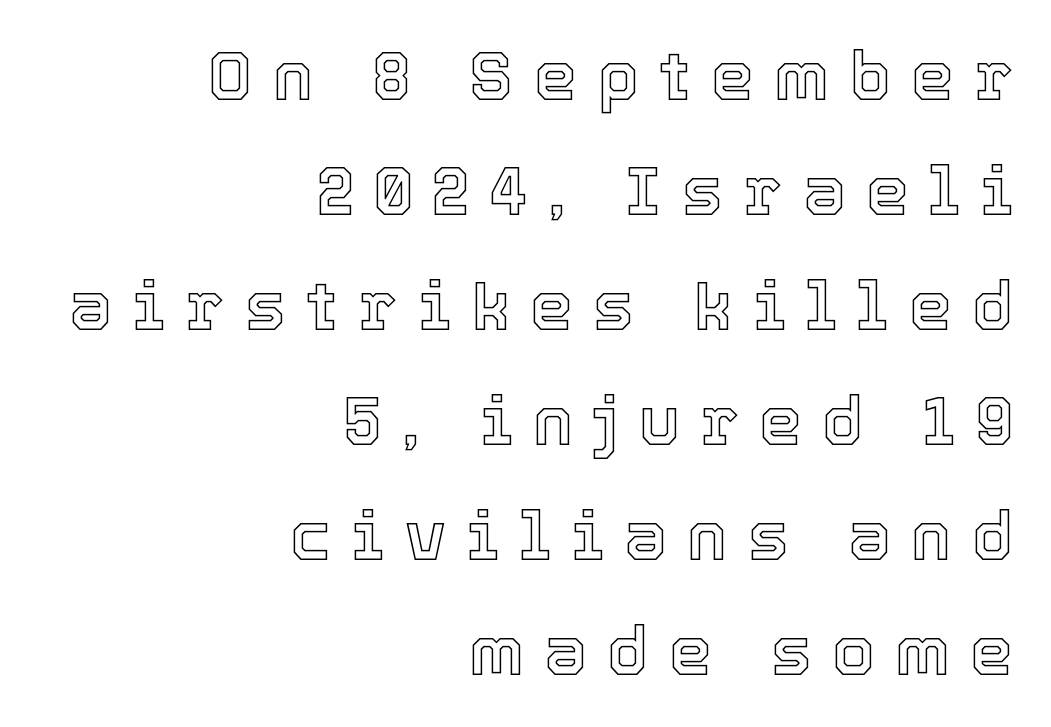
{"italic": "no", "width": "normal", "x_height": "medium", "monospaced": "no", "underline": "no", "align": "right", "line_spacing": "normal", "line_spacing_ratio": 1.69, "letter_spacing": "wide", "letter_spacing_em": 0.3, "glyph_px": 68}
